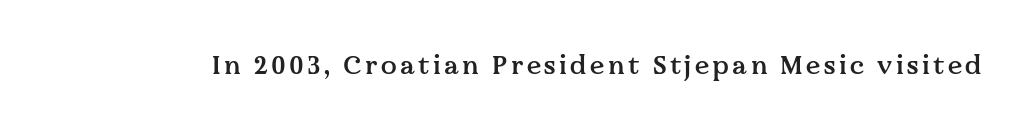
Q: Is the text bold? A: Semi-bold.
Q: Is the text italic (slanted)? A: No, it is upright.
Q: Is the text underlined? A: No.
